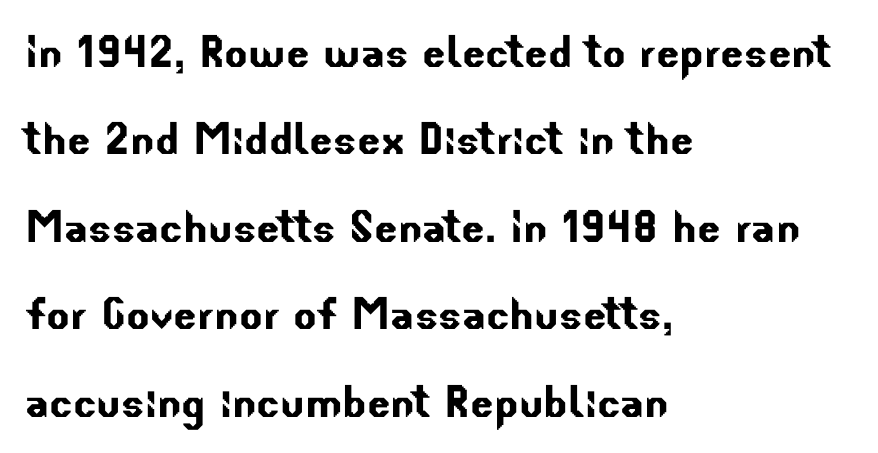
{"serif": "no", "width": "normal", "stroke_contrast": "low", "x_height": "small", "monospaced": "no", "underline": "no", "align": "left", "line_spacing": "normal", "line_spacing_ratio": 1.59, "letter_spacing": "normal", "letter_spacing_em": 0.0, "glyph_px": 55}
